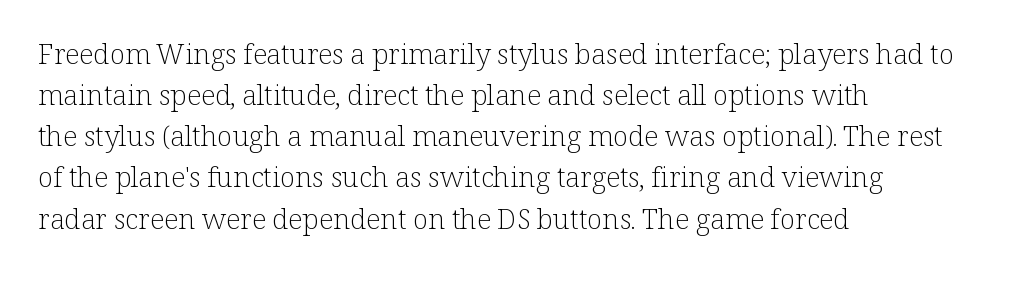
The image shows 28 px light serif type, upright; set left-aligned, normal line spacing (1.47x), normal letter spacing, not underlined; low stroke contrast and a medium x-height.
